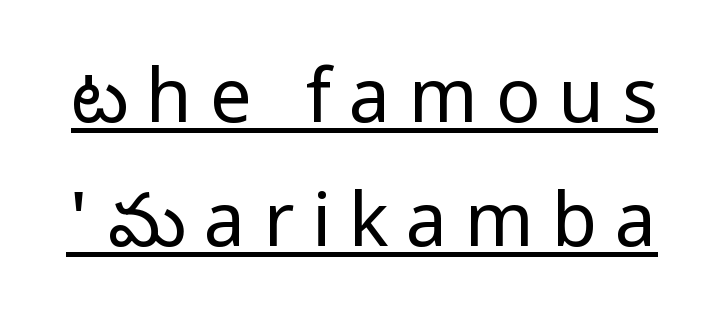
Q: Is the text bold? A: No.
Q: Is the text italic (slanted)? A: No, it is upright.
Q: Is the typeface a serif or a sans-serif typeface? A: Sans-serif.
Q: Is the text underlined? A: Yes.
Q: Is the spacing between letters normal or unusually wide? A: Unusually wide.
Q: Is the spacing between lines tight, normal or loose? A: Normal.
Q: Width (condensed, normal, or wide)? A: Normal.
Q: Stroke contrast? A: Low.
Q: x-height? A: Medium.
Q: Monospaced? A: No.
